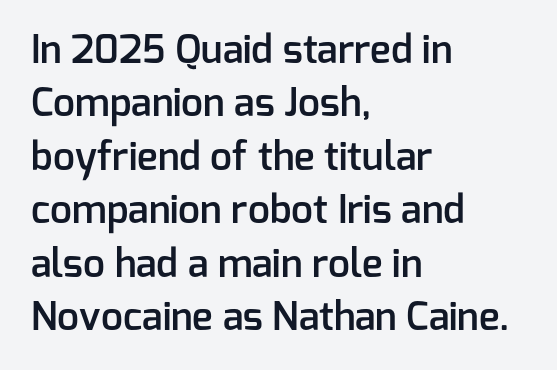
Here the designer chose a conventional face with non-uniform glyph widths. Rows of type keep a routine distance in the vertical direction. Italic: no, the glyphs are upright roman. Notice how the passage keeps a crisp vertical edge on the left only.
